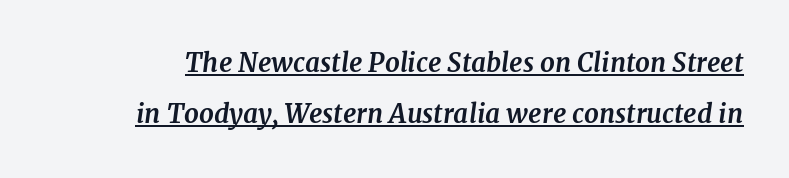
The image shows 26 px bold type, italic (leaning right); set loose line spacing (1.98x), normal letter spacing, underlined.
